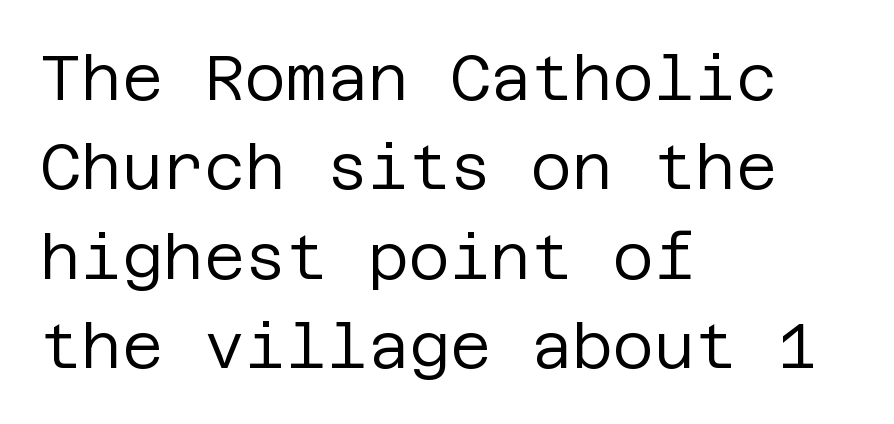
{"serif": "no", "italic": "no", "bold": "no", "weight": "regular", "width": "normal", "stroke_contrast": "low", "x_height": "large", "underline": "no", "align": "left", "line_spacing": "normal", "line_spacing_ratio": 1.42, "letter_spacing": "normal", "letter_spacing_em": 0.0, "glyph_px": 63}
